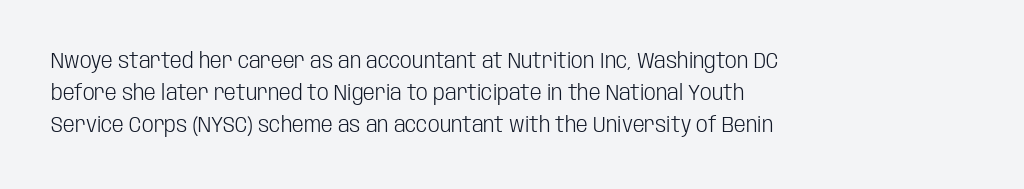
Q: Is the text bold? A: No.
Q: Is the text italic (slanted)? A: No, it is upright.
Q: Is the text underlined? A: No.
Q: How is the paragraph aligned? A: Left-aligned.
Q: Is the spacing between letters normal or unusually wide? A: Normal.
Q: Is the spacing between lines tight, normal or loose? A: Normal.
